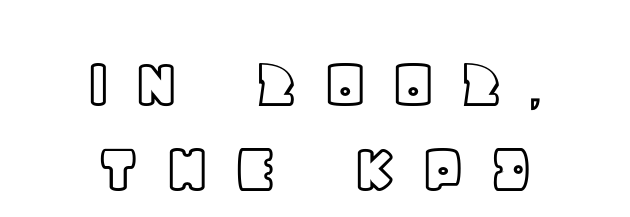
Inter-character spacing is expanded well beyond the font's built-in metrics. Designer's note — italics off, roman on. Short and long lines alike share a common midpoint. How would I describe the line gaps? Narrow and economical.
